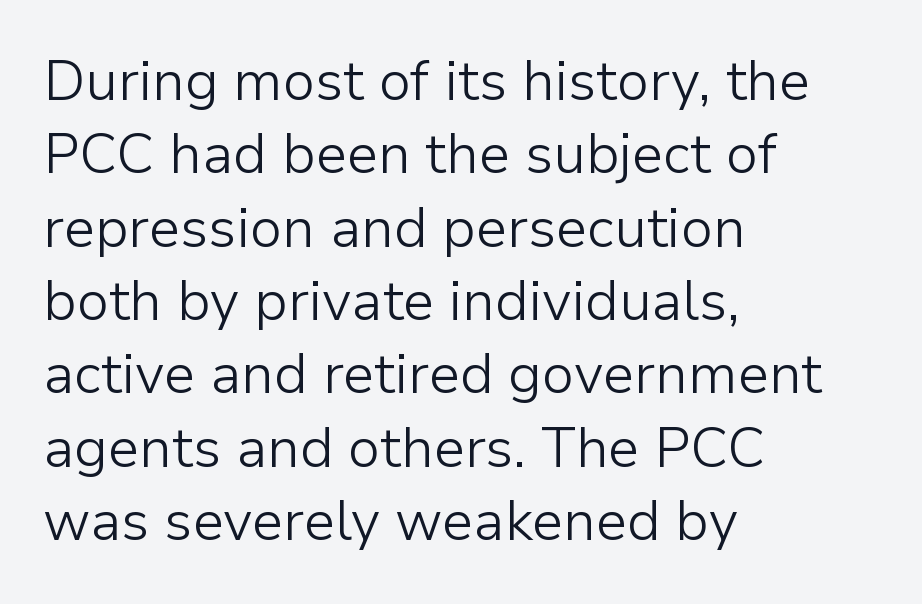
Q: Is the text bold? A: No.
Q: Is the text italic (slanted)? A: No, it is upright.
Q: Is the typeface a serif or a sans-serif typeface? A: Sans-serif.
Q: Is the text underlined? A: No.
Q: How is the paragraph aligned? A: Left-aligned.
Q: Is the spacing between letters normal or unusually wide? A: Normal.
Q: Is the spacing between lines tight, normal or loose? A: Normal.
Q: Width (condensed, normal, or wide)? A: Normal.
Q: Stroke contrast? A: Low.
Q: x-height? A: Medium.
Q: Monospaced? A: No.
